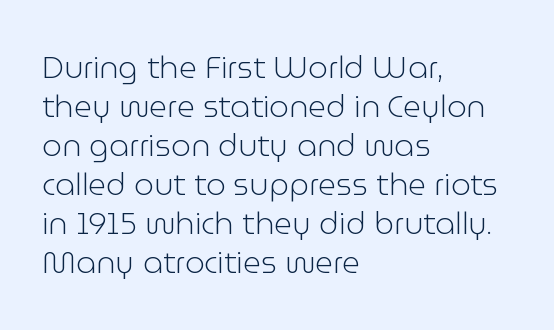
Tracking value appears to be zero — textbook default spacing. The lines are quadded left. The letters carry no serifs — their stems end cleanly without finishing strokes. No italicization has been applied; the sample stays upright. The area under the type is left untouched. Is there much room between lines? A standard amount, neither cramped nor airy.
